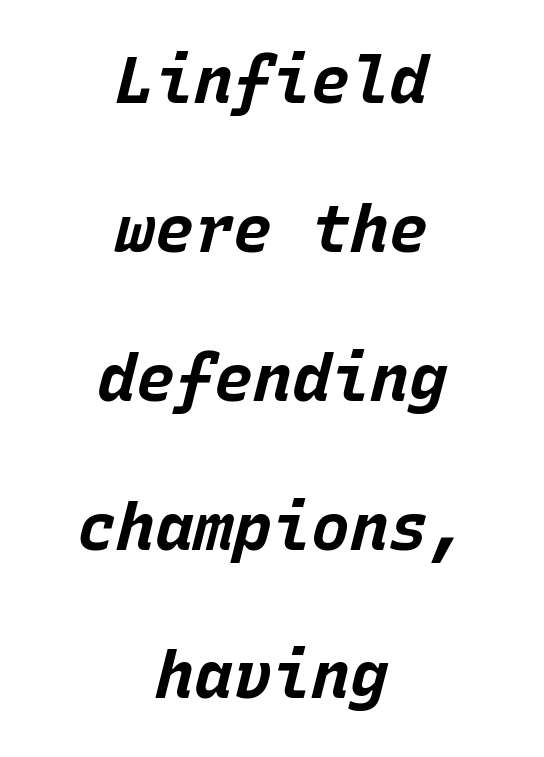
Characters follow at the spacing the type designer built in. The whitespace from short lines is split evenly between both sides. A typesetter would call this monospace, since all characters share one set width. Tall strokes in this sample are angled rather than plumb.
